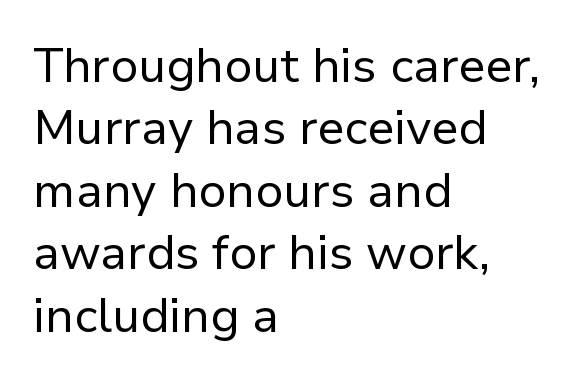
{"serif": "no", "italic": "no", "bold": "no", "weight": "regular", "width": "normal", "stroke_contrast": "low", "x_height": "medium", "monospaced": "no", "underline": "no", "align": "left", "line_spacing": "normal", "line_spacing_ratio": 1.3, "letter_spacing": "normal", "letter_spacing_em": 0.0, "glyph_px": 48}
